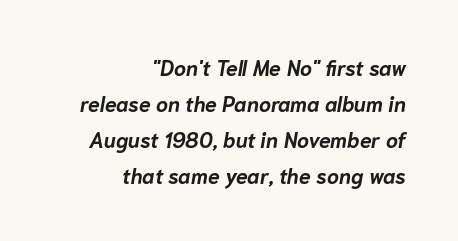
Notice how the stems are inclined rather than vertical — that's the hallmark of italics. A flush-right, rag-left setting is used for this passage. There is no visible air inserted between adjacent glyphs. You'd pick this weight for a headline — it's a proper bold. Has an underline been added? It has not.
